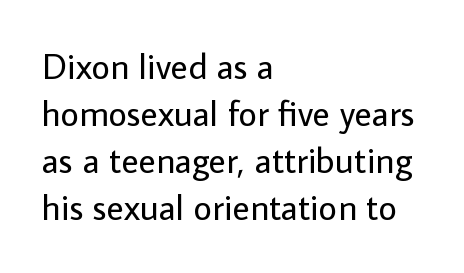
The image shows 36 px regular-weight sans-serif type, upright; set left-aligned, normal line spacing (1.31x), normal letter spacing, not underlined; low stroke contrast and a medium x-height.
